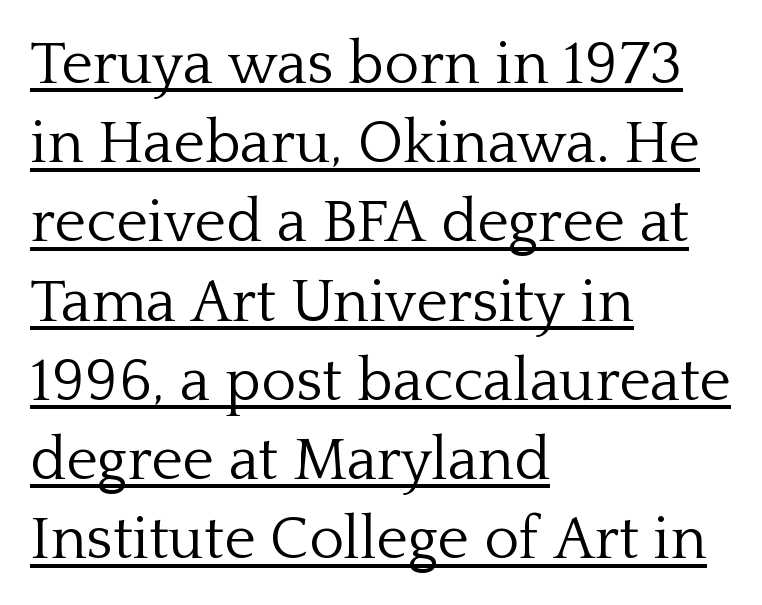
Nothing heavy about these letters — not bold at all. A serif font was chosen for this passage. Tracking here is standard; glyphs follow each other at the usual distance. Each line starts at the same left margin while the right side varies. The line-height multiplier appears to be the usual default.
